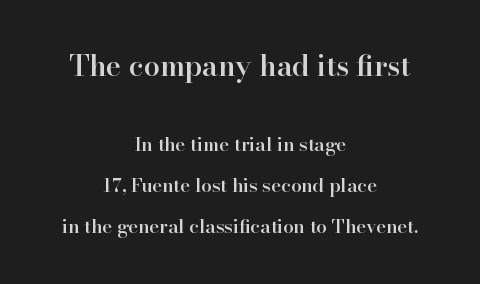
{"serif": "yes", "italic": "no", "bold": "semi", "weight": "semibold", "width": "normal", "stroke_contrast": "high", "x_height": "small", "monospaced": "no", "underline": "no", "align": "center", "line_spacing": "loose", "line_spacing_ratio": 2.16, "letter_spacing": "normal", "letter_spacing_em": 0.0, "larger_block": "first", "size_ratio": 1.53, "glyph_px": 29}
